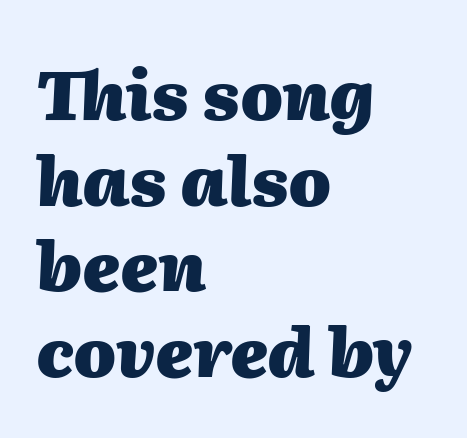
The image shows 68 px heavy type, italic (leaning right); set left-aligned, normal line spacing (1.26x), normal letter spacing, not underlined; medium stroke contrast and a medium x-height.
